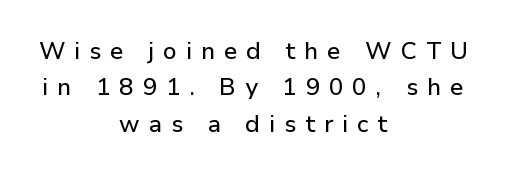
The letters are spread apart with noticeably loose tracking. The zone under the glyphs is completely vacant. Does the lettering tilt? It doesn't — this is upright. Short and long lines alike share a common midpoint. Normally led — the rows are evenly, conventionally spaced.
